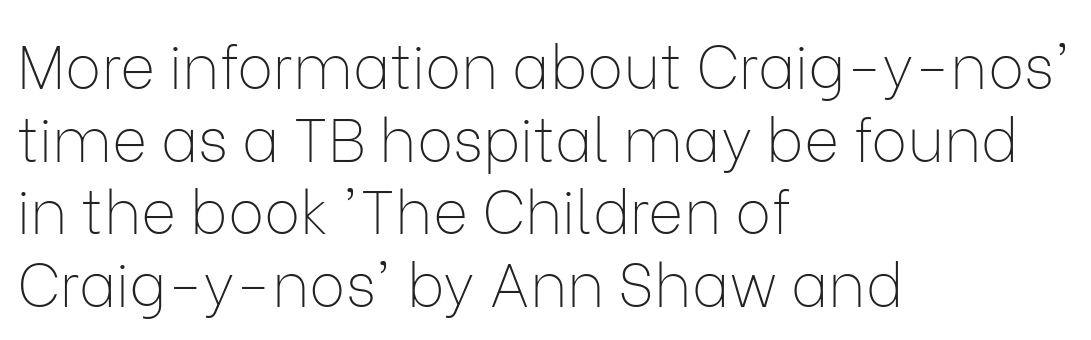
The image shows 60 px thin sans-serif type, upright; set left-aligned, line spacing 1.21x, normal letter spacing, not underlined; low stroke contrast and a medium x-height.
